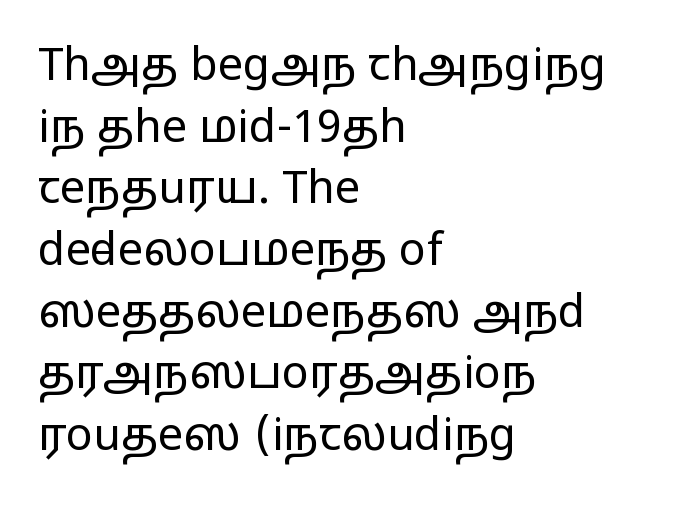
Tracking here is standard; glyphs follow each other at the usual distance. No feet cap the strokes, marking this as sans-serif type. The paragraph shown leans on its left margin. Heaviness? Minimal to ordinary, like unemphasized prose. Nobody drew a line under any word here. The passage shown stacks its lines at a standard gap.
